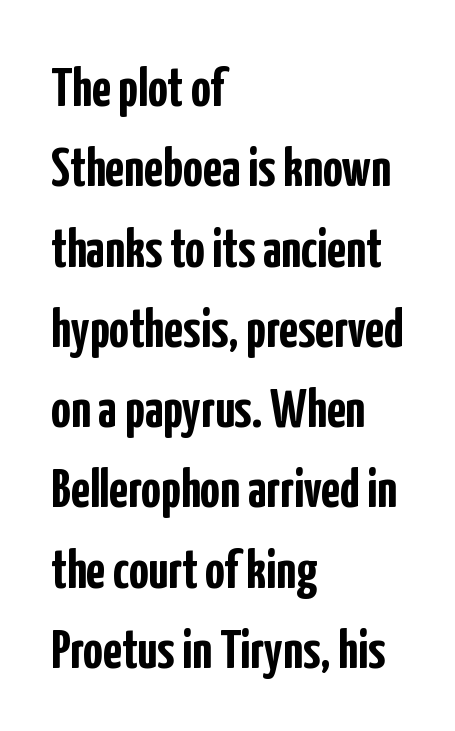
Q: Is the text bold? A: Yes.
Q: Is the text italic (slanted)? A: No, it is upright.
Q: Is the typeface a serif or a sans-serif typeface? A: Sans-serif.
Q: Is the text underlined? A: No.
Q: How is the paragraph aligned? A: Left-aligned.
Q: Is the spacing between letters normal or unusually wide? A: Normal.
Q: Is the spacing between lines tight, normal or loose? A: Normal.
Q: Width (condensed, normal, or wide)? A: Condensed.
Q: Stroke contrast? A: Low.
Q: x-height? A: Medium.
Q: Monospaced? A: No.
